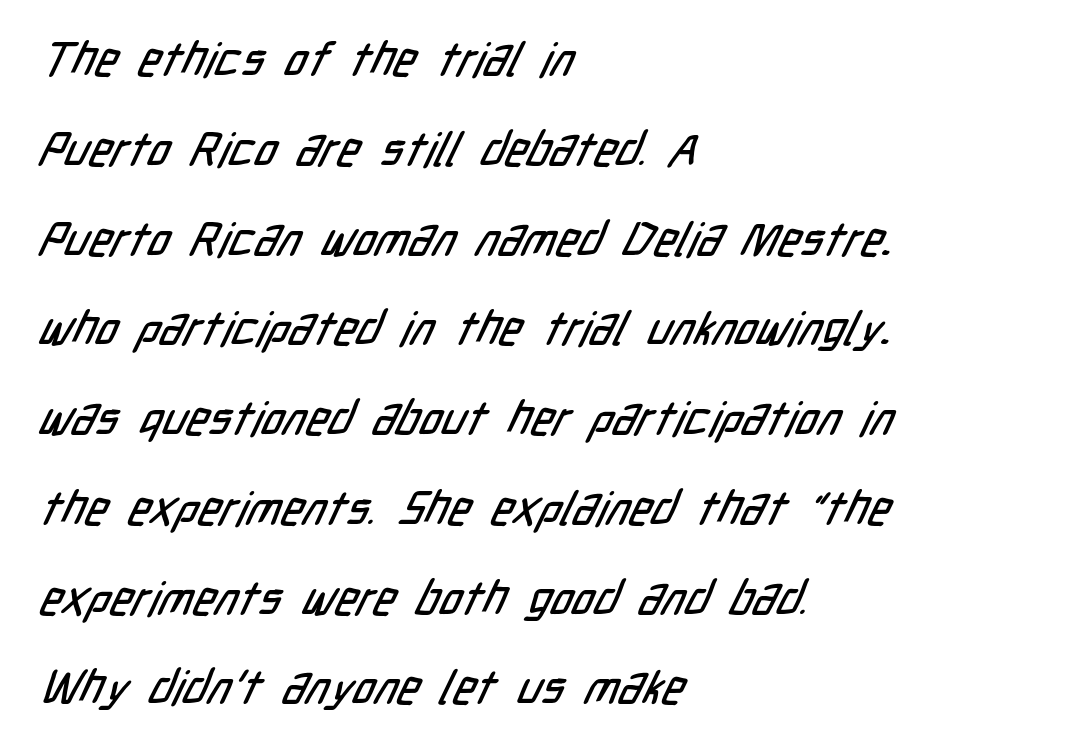
The image shows 47 px condensed sans-serif type; set left-aligned, loose line spacing (1.91x), normal letter spacing, not underlined; low stroke contrast and a medium x-height.
